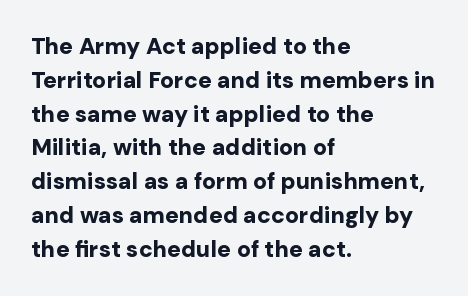
{"italic": "no", "bold": "yes", "underline": "no", "align": "left", "line_spacing": "normal", "line_spacing_ratio": 1.47, "letter_spacing": "normal", "letter_spacing_em": 0.0, "glyph_px": 23}
